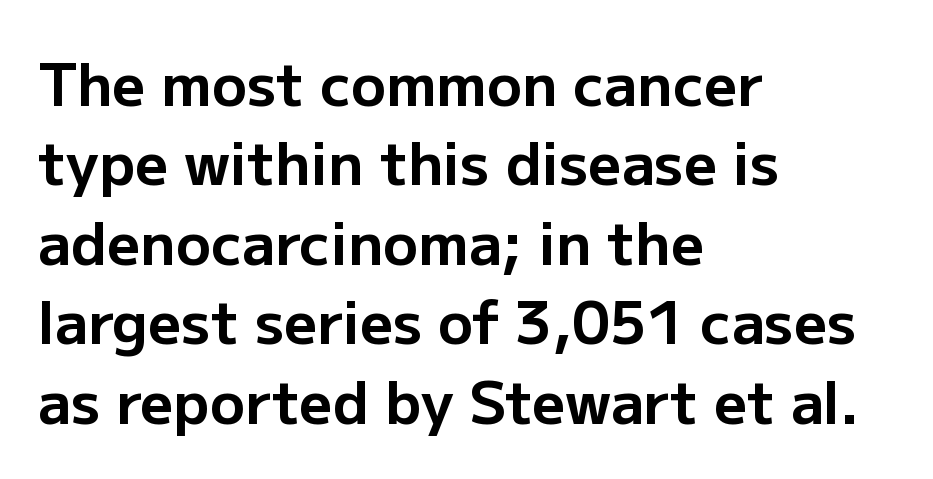
Spacing verdict: proportional, widths tailored to each character. Type style note: lacks serifs. Type without underlining. This sample is left-justified, so line endings fall wherever the words run out. A typesetter would call this leading conventional body-copy spacing. These lines were composed using upright roman letters.
